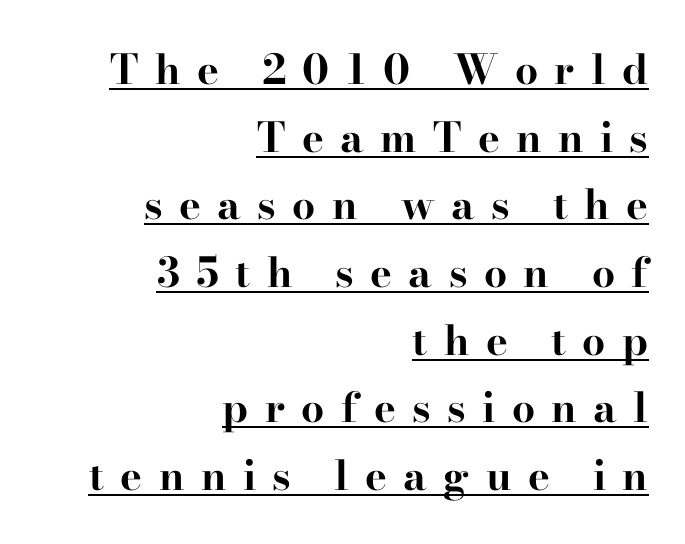
The image shows 41 px bold, wide serif type, upright; set right-aligned, normal line spacing (1.65x), unusually wide letter spacing (+0.4 em), underlined; high stroke contrast and a small x-height.
